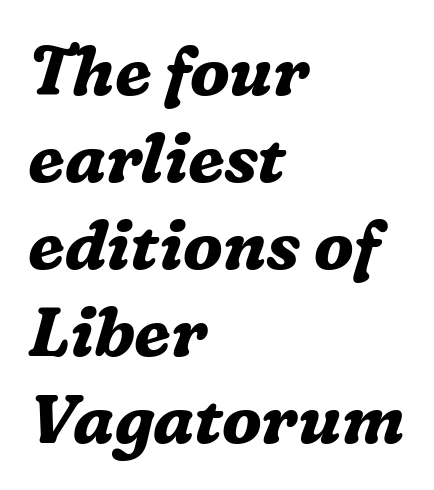
{"serif": "yes", "italic": "yes", "lean": "right", "slant_degrees": 16, "bold": "yes", "weight": "bold", "width": "normal", "stroke_contrast": "medium", "x_height": "medium", "monospaced": "no", "underline": "no", "align": "left", "line_spacing": "normal", "line_spacing_ratio": 1.28, "letter_spacing": "normal", "letter_spacing_em": 0.0, "glyph_px": 68}
